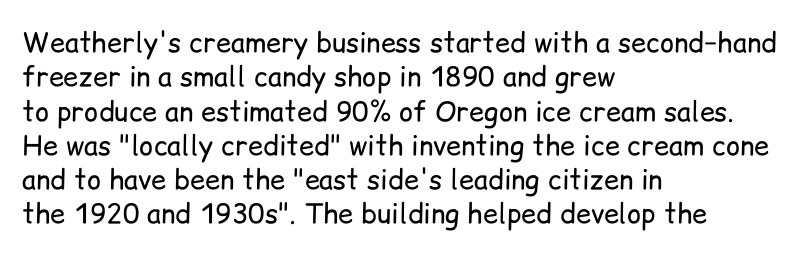
Q: Is the text bold? A: No.
Q: Is the text italic (slanted)? A: No, it is upright.
Q: Is the text underlined? A: No.
Q: How is the paragraph aligned? A: Left-aligned.
Q: Is the spacing between letters normal or unusually wide? A: Normal.
Q: Is the spacing between lines tight, normal or loose? A: Normal.
